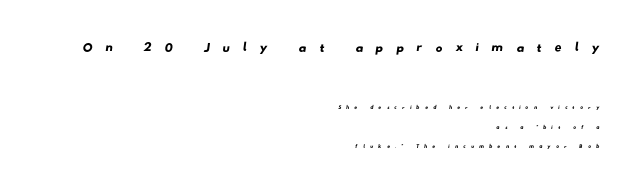
Visually, the top section dominates because its glyphs are scaled up. The passage shown is typed in a proportional face where columns would drift. If you drew a ruler down the right edge, every line would touch it. Substantial extra tracking has been applied to these lines. These lines are composed in type without serifs.
